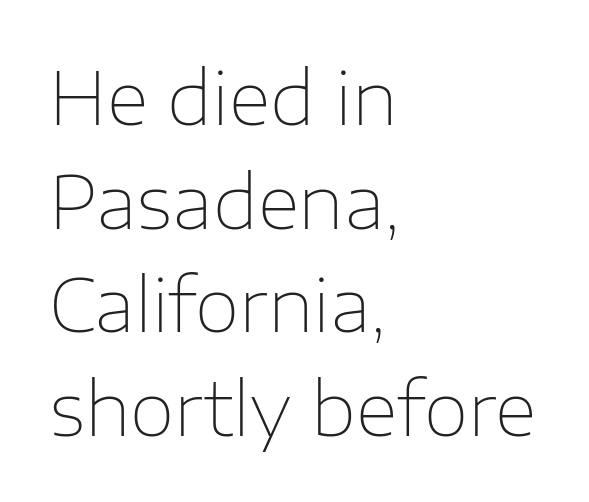
What kind of face is this? One without serifs — a sans. The passage shown is typed in a proportional face where columns would drift. Letters have the restrained weight of plain body copy at most. Has an underline been added? It has not. Each new line begins a customary step beneath the previous one.
